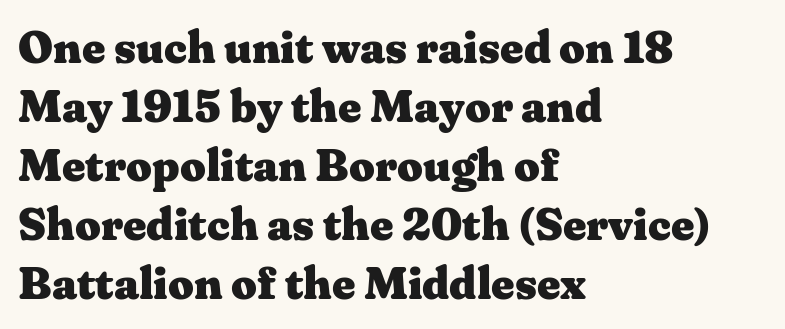
Q: Is the text bold? A: Yes.
Q: Is the text italic (slanted)? A: No, it is upright.
Q: Is the typeface a serif or a sans-serif typeface? A: Serif.
Q: Is the text underlined? A: No.
Q: How is the paragraph aligned? A: Left-aligned.
Q: Is the spacing between letters normal or unusually wide? A: Normal.
Q: Is the spacing between lines tight, normal or loose? A: Normal.
Q: Width (condensed, normal, or wide)? A: Wide.
Q: Stroke contrast? A: Medium.
Q: x-height? A: Medium.
Q: Monospaced? A: No.
